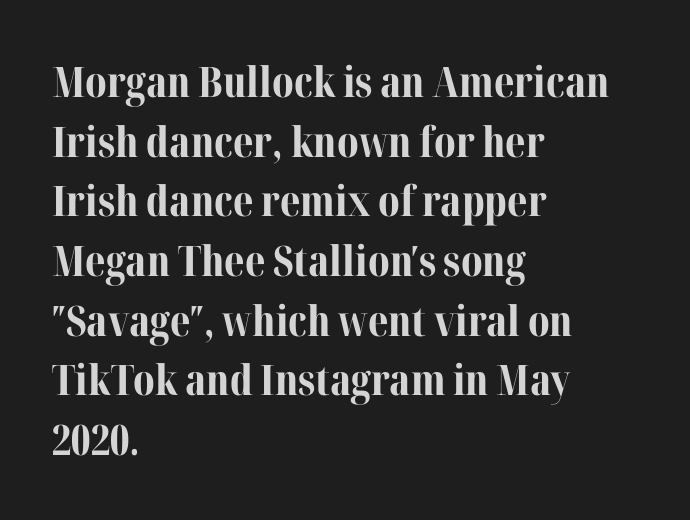
Letters rest on an invisible, unmarked baseline. Students, note that the glyphs here touch the page at normal intervals. The designer left line spacing at the default. The setting favours the left margin, as ordinary paragraphs usually do. Classification — serif. You could not count columns in this text — the font is proportionally spaced.
